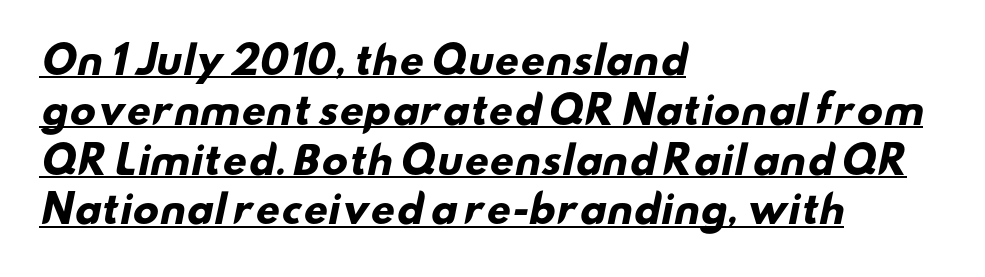
{"serif": "no", "bold": "yes", "weight": "heavy", "width": "wide", "stroke_contrast": "low", "x_height": "small", "monospaced": "no", "underline": "yes", "align": "left", "line_spacing": "normal", "line_spacing_ratio": 1.31, "letter_spacing": "normal", "letter_spacing_em": 0.0, "glyph_px": 38}
